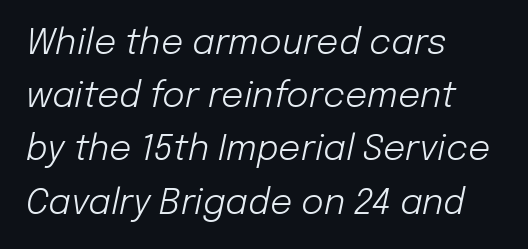
{"italic": "yes", "lean": "right", "slant_degrees": 12, "bold": "no", "weight": "light", "width": "normal", "stroke_contrast": "low", "x_height": "medium", "monospaced": "no", "underline": "no", "align": "left", "line_spacing": "normal", "line_spacing_ratio": 1.52, "letter_spacing": "normal", "letter_spacing_em": 0.0, "glyph_px": 35}
